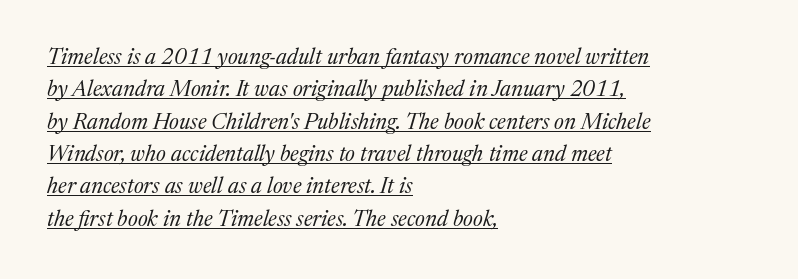
{"italic": "yes", "lean": "right", "slant_degrees": 17, "bold": "no", "underline": "yes", "align": "left", "line_spacing": "normal", "line_spacing_ratio": 1.47, "letter_spacing": "normal", "letter_spacing_em": 0.0, "glyph_px": 22}
